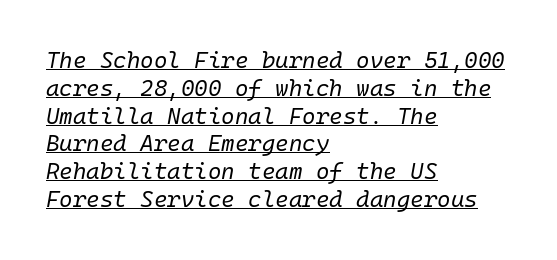
Q: Is the text bold? A: No.
Q: Is the text italic (slanted)? A: Yes, it leans right by about 10 degrees.
Q: Is the text underlined? A: Yes.
Q: How is the paragraph aligned? A: Left-aligned.
Q: Is the spacing between letters normal or unusually wide? A: Normal.
